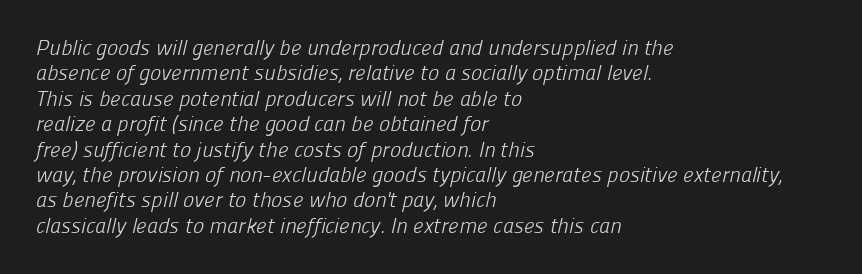
{"bold": "no", "underline": "no", "align": "left", "line_spacing_ratio": 1.21, "letter_spacing": "normal", "letter_spacing_em": 0.0, "glyph_px": 21}
